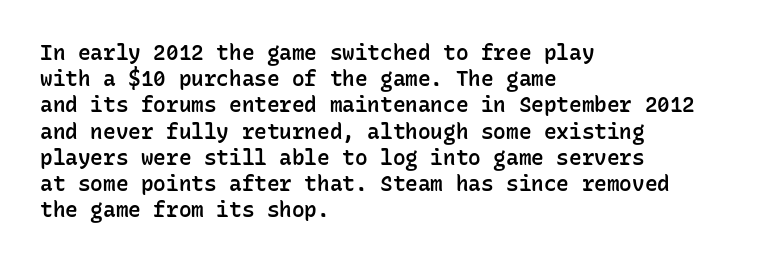
The image shows 21 px text type, upright; set left-aligned, normal line spacing (1.25x), normal letter spacing, not underlined.
